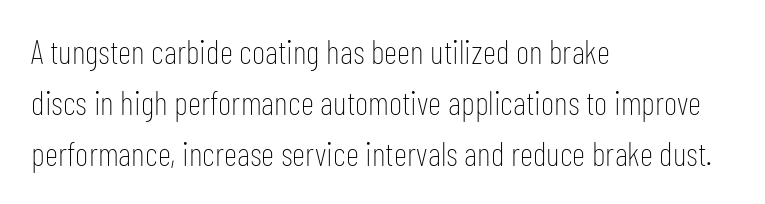
{"serif": "no", "italic": "no", "bold": "no", "weight": "thin", "width": "condensed", "stroke_contrast": "low", "x_height": "medium", "monospaced": "no", "underline": "no", "align": "left", "line_spacing": "normal", "line_spacing_ratio": 1.54, "letter_spacing": "normal", "letter_spacing_em": 0.0, "glyph_px": 33}
